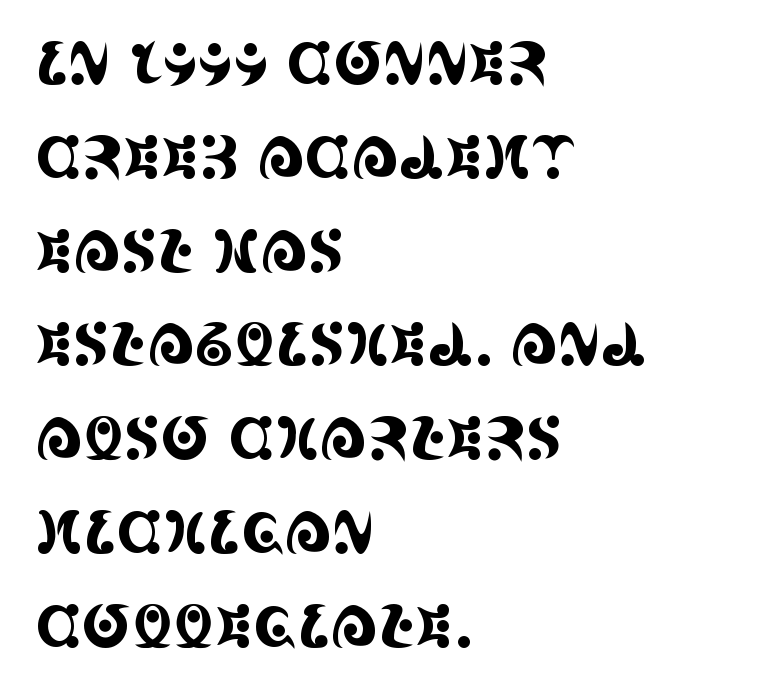
{"serif": "yes", "italic": "no", "width": "condensed", "x_height": "large", "monospaced": "no", "underline": "no", "align": "left", "line_spacing": "normal", "line_spacing_ratio": 1.59, "letter_spacing": "normal", "letter_spacing_em": 0.0, "glyph_px": 59}
